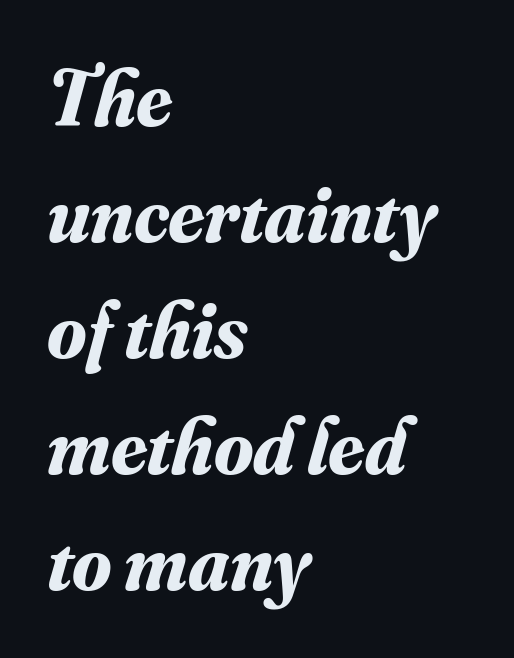
Q: Is the text bold? A: Yes.
Q: Is the text italic (slanted)? A: Yes, it leans right by about 16 degrees.
Q: Is the typeface a serif or a sans-serif typeface? A: Serif.
Q: Is the text underlined? A: No.
Q: How is the paragraph aligned? A: Left-aligned.
Q: Is the spacing between letters normal or unusually wide? A: Normal.
Q: Is the spacing between lines tight, normal or loose? A: Normal.
Q: Width (condensed, normal, or wide)? A: Normal.
Q: Stroke contrast? A: Medium.
Q: x-height? A: Small.
Q: Monospaced? A: No.
